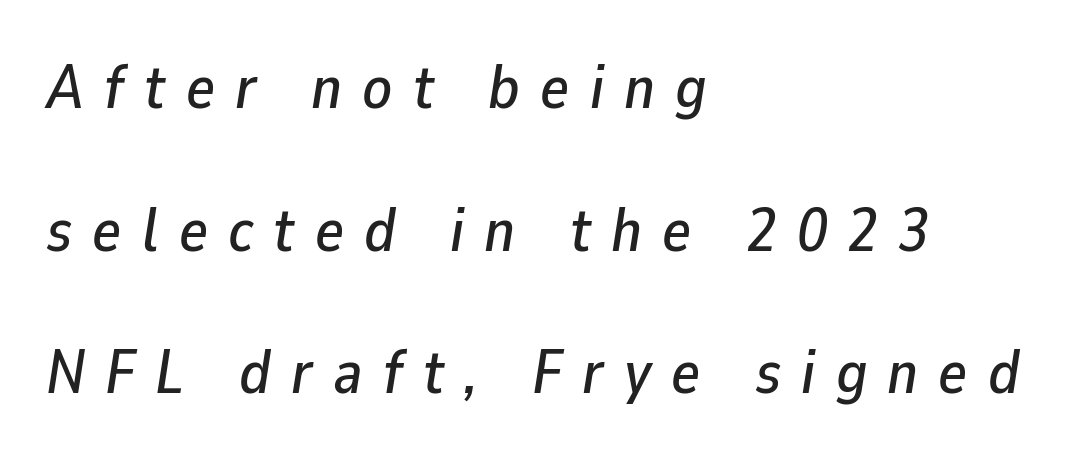
Q: Is the text italic (slanted)? A: Yes, it leans right by about 9 degrees.
Q: Is the text underlined? A: No.
Q: How is the paragraph aligned? A: Left-aligned.
Q: Is the spacing between letters normal or unusually wide? A: Unusually wide.
Q: Is the spacing between lines tight, normal or loose? A: Loose.
Q: Width (condensed, normal, or wide)? A: Normal.
Q: Stroke contrast? A: Low.
Q: x-height? A: Medium.
Q: Monospaced? A: No.
